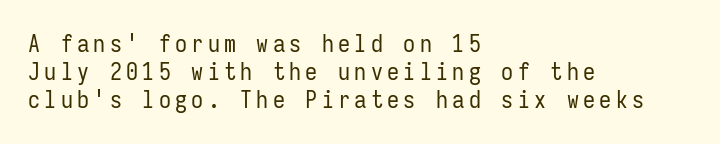
Is there any slant? The stems are plumb. Stem width sits at or under what a default text font uses. Lines of text with bare space underneath. If you drew a ruler down the left edge, every line would touch it.
